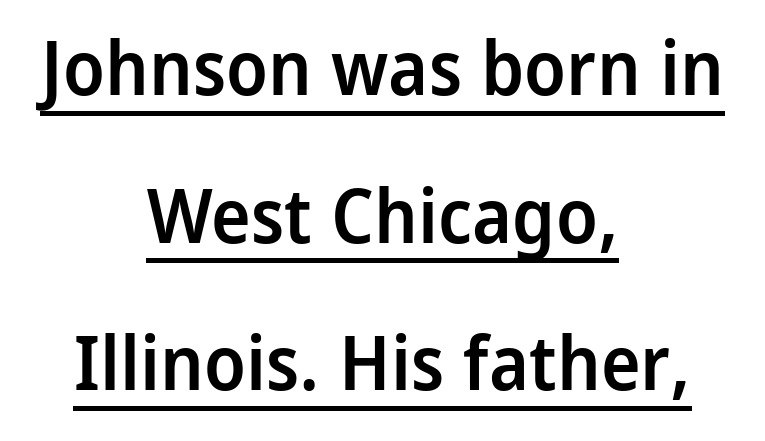
Q: Is the text bold? A: Semi-bold.
Q: Is the text italic (slanted)? A: No, it is upright.
Q: Is the typeface a serif or a sans-serif typeface? A: Sans-serif.
Q: Is the text underlined? A: Yes.
Q: How is the paragraph aligned? A: Centered.
Q: Is the spacing between letters normal or unusually wide? A: Normal.
Q: Is the spacing between lines tight, normal or loose? A: Loose.
Q: Width (condensed, normal, or wide)? A: Condensed.
Q: Stroke contrast? A: Low.
Q: x-height? A: Large.
Q: Monospaced? A: No.
